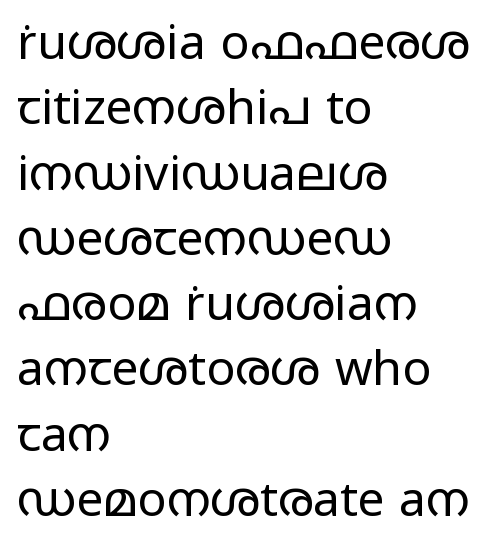
{"serif": "no", "italic": "no", "bold": "no", "weight": "regular", "width": "wide", "stroke_contrast": "low", "x_height": "medium", "monospaced": "no", "underline": "no", "align": "left", "line_spacing": "normal", "line_spacing_ratio": 1.36, "letter_spacing": "normal", "letter_spacing_em": 0.0, "glyph_px": 48}
